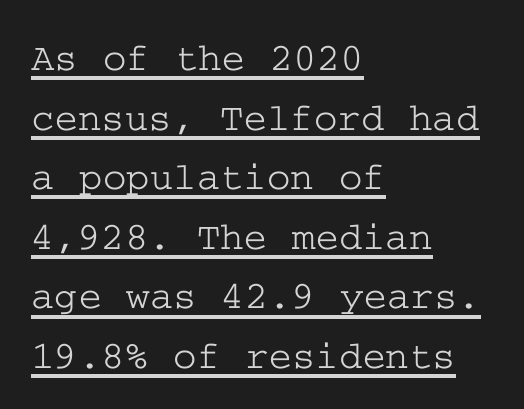
Posture: straight, roman, zero tilt. Leading: standard. Horizontally, the lines are justified to the leading edge only. Note: serifs present on the glyphs. The line texture is even and compact thanks to regular tracking. The sample's only ornament is a line tracing under the words.
